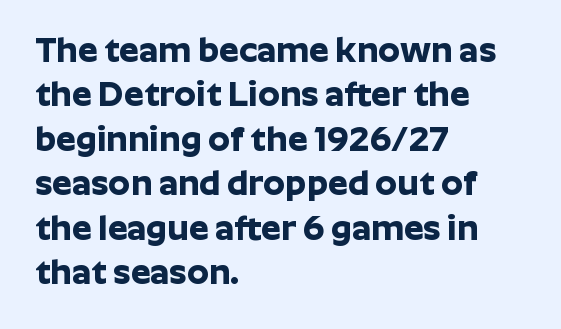
The image shows 35 px bold sans-serif type, upright; set left-aligned, normal line spacing (1.27x), normal letter spacing, not underlined; low stroke contrast and a medium x-height.
